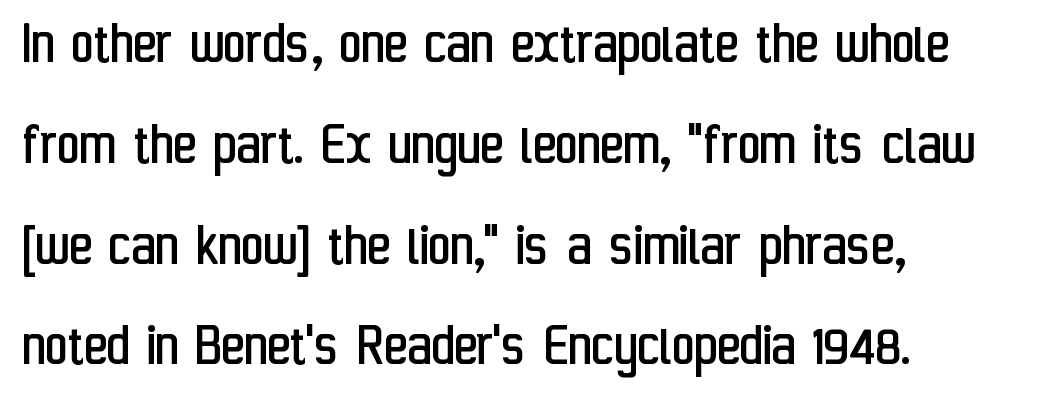
No extra tracking has been applied to these lines. This rendering employs a face without finishing strokes, i.e., a sans-serif. Proportional: the letters do not fall into vertical columns. In terms of posture, this sample is upright. Words float on clear page, feet unadorned.
